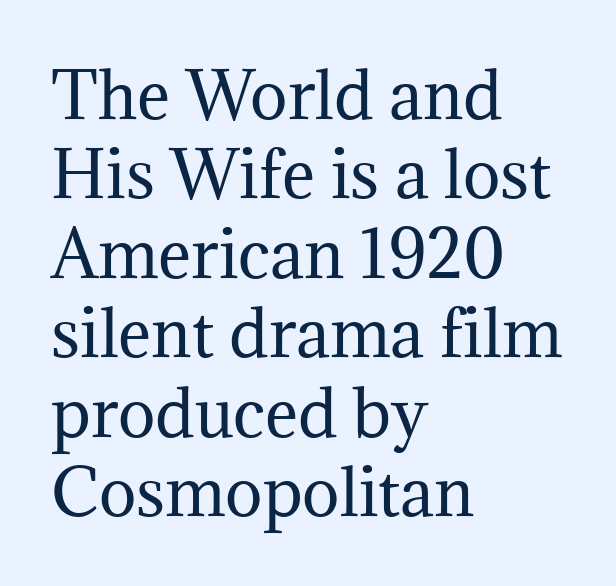
{"serif": "yes", "italic": "no", "bold": "no", "weight": "regular", "width": "normal", "stroke_contrast": "medium", "x_height": "medium", "monospaced": "no", "underline": "no", "align": "left", "line_spacing": "normal", "line_spacing_ratio": 1.26, "letter_spacing": "normal", "letter_spacing_em": 0.0, "glyph_px": 63}
